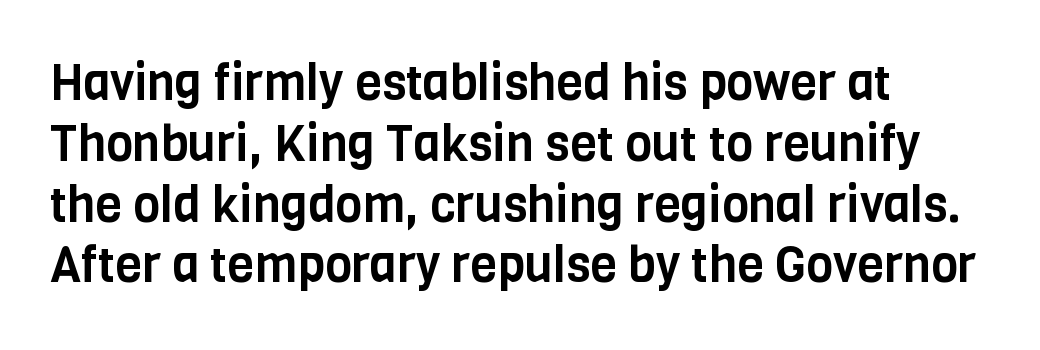
{"serif": "no", "italic": "no", "width": "condensed", "stroke_contrast": "low", "x_height": "large", "monospaced": "no", "underline": "no", "align": "left", "line_spacing_ratio": 1.24, "letter_spacing": "normal", "letter_spacing_em": 0.0, "glyph_px": 49}
